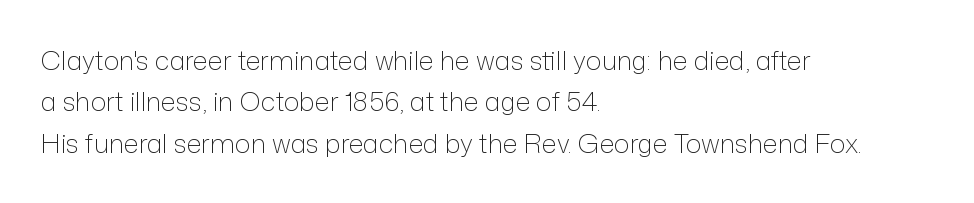
{"italic": "no", "bold": "no", "underline": "no", "align": "left", "line_spacing": "normal", "line_spacing_ratio": 1.59, "letter_spacing": "normal", "letter_spacing_em": 0.0, "glyph_px": 26}
